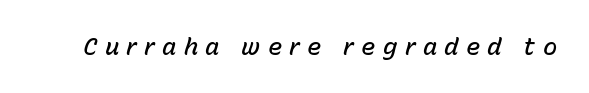
The image shows 24 px text type, italic (leaning right); set unusually wide letter spacing (+0.3 em), not underlined.
